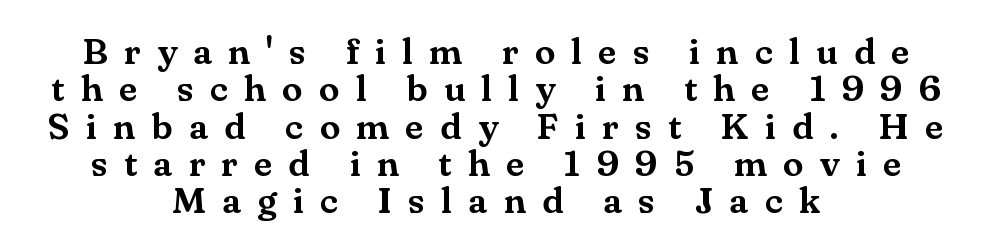
Q: Is the text italic (slanted)? A: No, it is upright.
Q: Is the typeface a serif or a sans-serif typeface? A: Serif.
Q: Is the text underlined? A: No.
Q: How is the paragraph aligned? A: Centered.
Q: Is the spacing between letters normal or unusually wide? A: Unusually wide.
Q: Is the spacing between lines tight, normal or loose? A: Tight.
Q: Width (condensed, normal, or wide)? A: Normal.
Q: Stroke contrast? A: Medium.
Q: x-height? A: Small.
Q: Monospaced? A: No.
